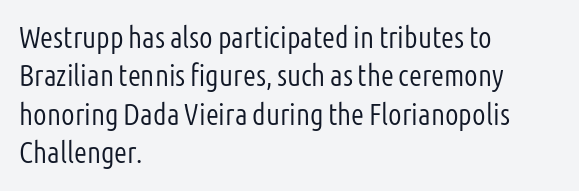
Q: Is the text bold? A: No.
Q: Is the text italic (slanted)? A: No, it is upright.
Q: Is the typeface a serif or a sans-serif typeface? A: Sans-serif.
Q: Is the text underlined? A: No.
Q: How is the paragraph aligned? A: Left-aligned.
Q: Is the spacing between letters normal or unusually wide? A: Normal.
Q: Is the spacing between lines tight, normal or loose? A: Normal.
Q: Width (condensed, normal, or wide)? A: Condensed.
Q: Stroke contrast? A: Low.
Q: x-height? A: Medium.
Q: Monospaced? A: No.
